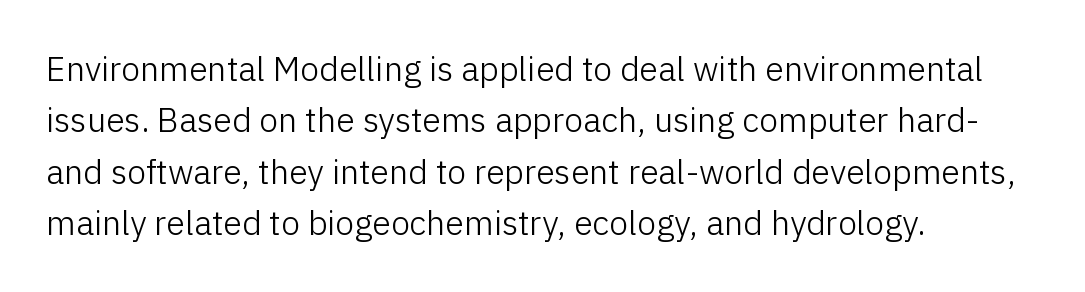
{"serif": "no", "italic": "no", "bold": "no", "weight": "light", "width": "normal", "stroke_contrast": "low", "x_height": "medium", "monospaced": "no", "underline": "no", "align": "left", "line_spacing": "normal", "line_spacing_ratio": 1.51, "letter_spacing": "normal", "letter_spacing_em": 0.0, "glyph_px": 34}
